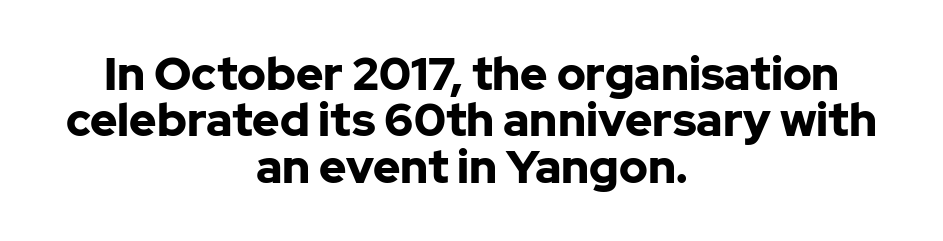
Q: Is the text bold? A: Yes.
Q: Is the text italic (slanted)? A: No, it is upright.
Q: Is the typeface a serif or a sans-serif typeface? A: Sans-serif.
Q: Is the text underlined? A: No.
Q: How is the paragraph aligned? A: Centered.
Q: Is the spacing between letters normal or unusually wide? A: Normal.
Q: Is the spacing between lines tight, normal or loose? A: Tight.
Q: Width (condensed, normal, or wide)? A: Normal.
Q: Stroke contrast? A: Low.
Q: x-height? A: Medium.
Q: Monospaced? A: No.
